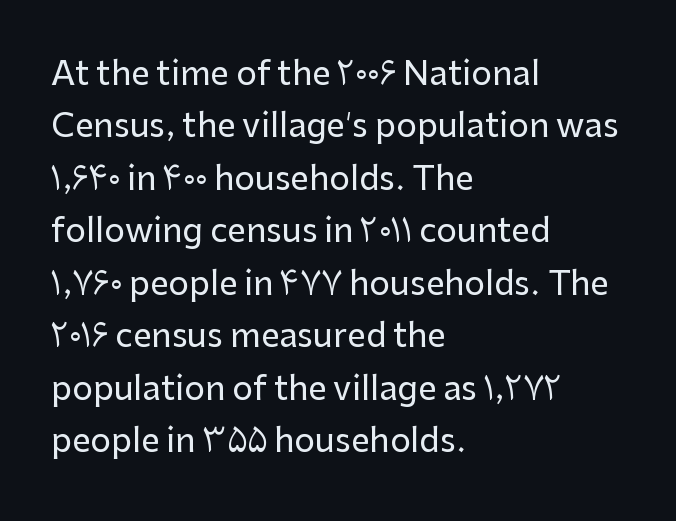
{"serif": "no", "italic": "no", "width": "normal", "stroke_contrast": "low", "x_height": "medium", "monospaced": "no", "underline": "no", "align": "left", "line_spacing": "normal", "line_spacing_ratio": 1.59, "letter_spacing": "normal", "letter_spacing_em": 0.0, "glyph_px": 33}
